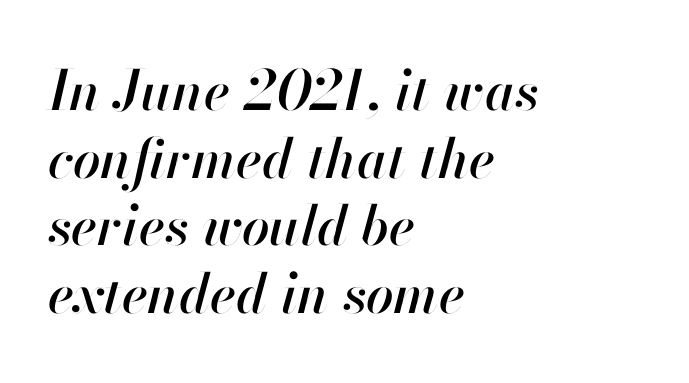
The setting favours the left margin, as ordinary paragraphs usually do. Check the space under the baseline: it is left empty. Nobody touched the tracking dial on this one. Each letter keeps its own natural width here, so spacing adapts to shape. There's an unmistakable incline to the writing here.
